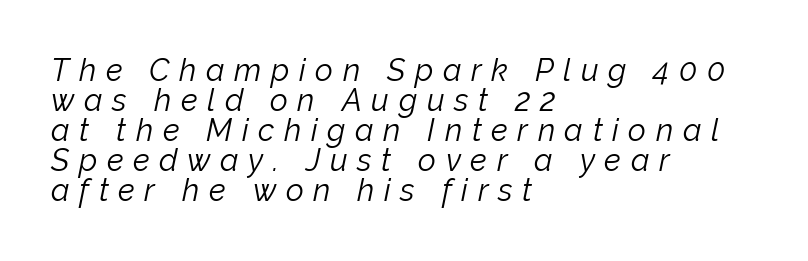
Letters have the restrained weight of plain body copy at most. Looks like regular typesetting: each glyph gets only the width it needs. Baseline-to-baseline distance is barely more than the letter height. Bare-footed words on every line. The compositor pushed each line to the left boundary.
